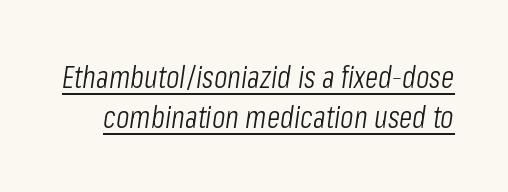
{"italic": "yes", "lean": "right", "slant_degrees": 8, "bold": "no", "weight": "light", "width": "condensed", "stroke_contrast": "low", "x_height": "medium", "monospaced": "no", "underline": "yes", "line_spacing": "normal", "line_spacing_ratio": 1.3, "letter_spacing": "normal", "letter_spacing_em": 0.0, "glyph_px": 31}
